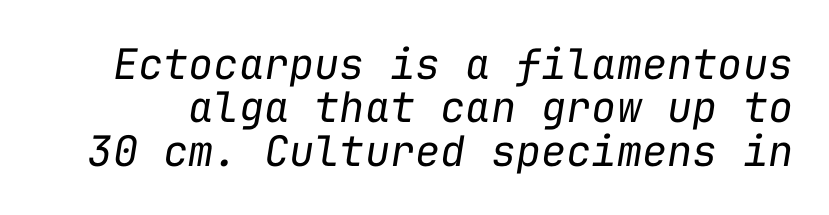
{"italic": "yes", "lean": "right", "slant_degrees": 9, "bold": "no", "weight": "regular", "width": "normal", "stroke_contrast": "low", "x_height": "medium", "monospaced": "yes", "underline": "no", "line_spacing": "tight", "line_spacing_ratio": 1.03, "letter_spacing": "normal", "letter_spacing_em": 0.0, "glyph_px": 42}
